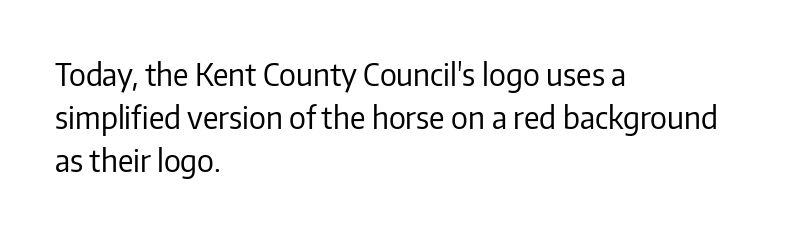
The image shows 30 px regular-weight sans-serif type, upright; set left-aligned, normal line spacing (1.44x), normal letter spacing, not underlined; low stroke contrast and a medium x-height.
